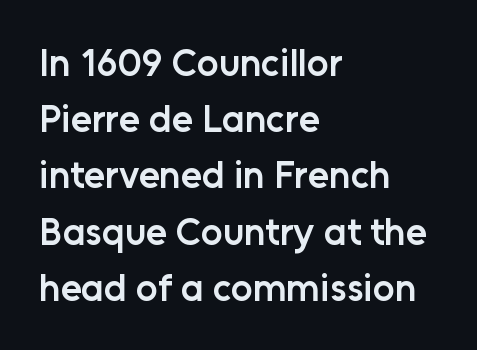
Does the leading feel generous? No, just average. Tracking here is standard; glyphs follow each other at the usual distance. Font category for this specimen: sans-serif. It's the straight-up-and-down kind of type. Do the characters align in a grid? No, the font is proportional.
